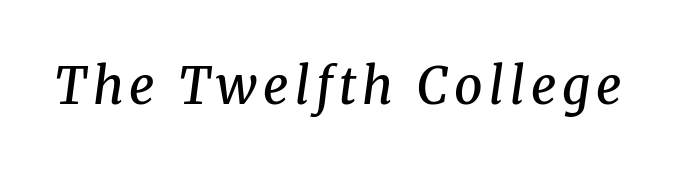
Q: Is the text bold? A: Semi-bold.
Q: Is the text italic (slanted)? A: Yes, it leans right by about 8 degrees.
Q: Is the typeface a serif or a sans-serif typeface? A: Serif.
Q: Is the text underlined? A: No.
Q: Width (condensed, normal, or wide)? A: Normal.
Q: Stroke contrast? A: Medium.
Q: x-height? A: Medium.
Q: Monospaced? A: No.
